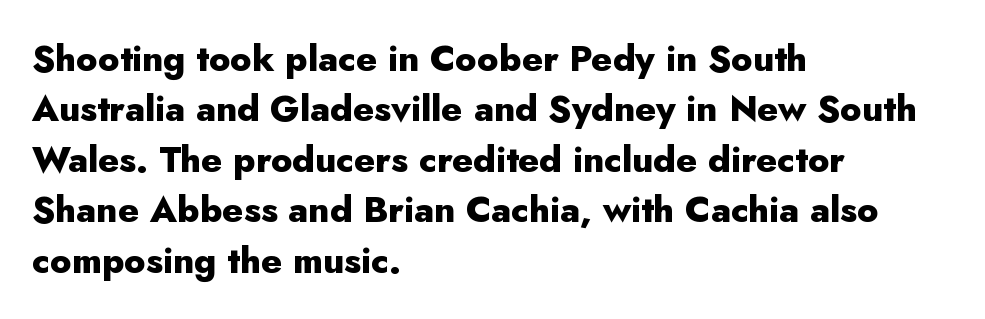
The image shows 36 px heavy sans-serif type, upright; set left-aligned, normal line spacing (1.4x), normal letter spacing, not underlined; low stroke contrast and a small x-height.
